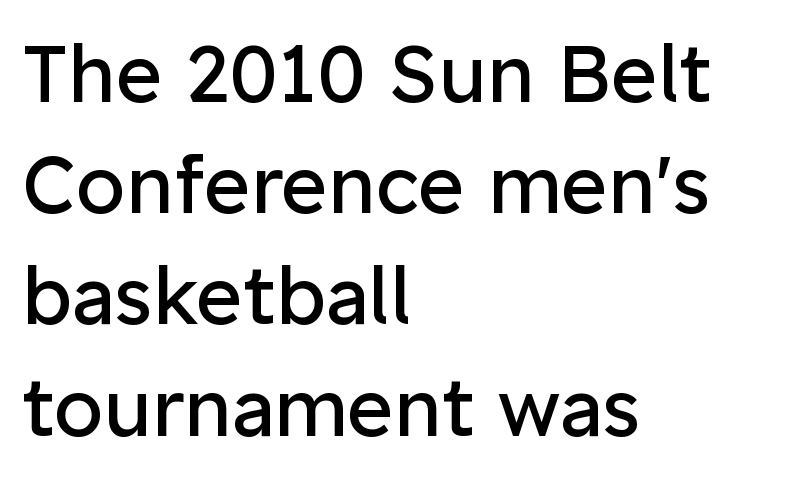
Q: Is the text bold? A: No.
Q: Is the text italic (slanted)? A: No, it is upright.
Q: Is the typeface a serif or a sans-serif typeface? A: Sans-serif.
Q: Is the text underlined? A: No.
Q: How is the paragraph aligned? A: Left-aligned.
Q: Is the spacing between letters normal or unusually wide? A: Normal.
Q: Is the spacing between lines tight, normal or loose? A: Normal.
Q: Width (condensed, normal, or wide)? A: Normal.
Q: Stroke contrast? A: Low.
Q: x-height? A: Medium.
Q: Monospaced? A: No.
